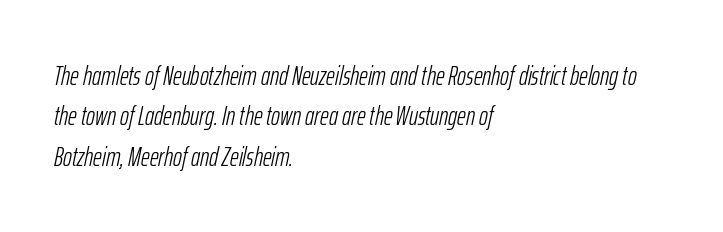
The face used here is rendered with its standard letterfit. Underlining? Definitely not there. The lettering tilts uniformly, giving the passage an italic look. The lines are quadded left. The weight would be labelled regular, book, light, or lighter still.
